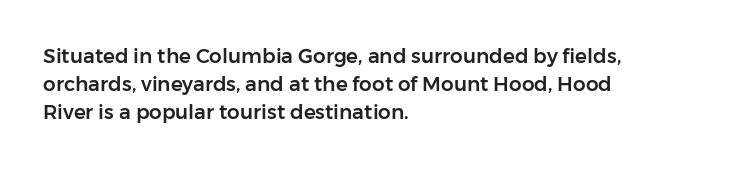
Quick note: interline space is typical. Layout note: lines flush left. The tracking reads as untouched default to a designer's eye. The passage shown is not underscored anywhere. The type sits square on the baseline with zero lean.
